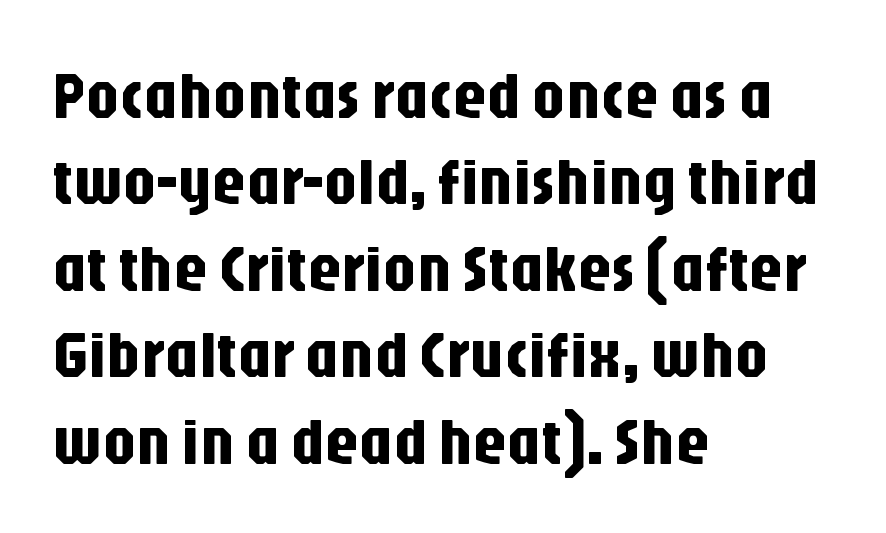
The image shows 66 px condensed sans-serif type, upright; set left-aligned, normal line spacing (1.31x), normal letter spacing, not underlined; low stroke contrast and a large x-height.
